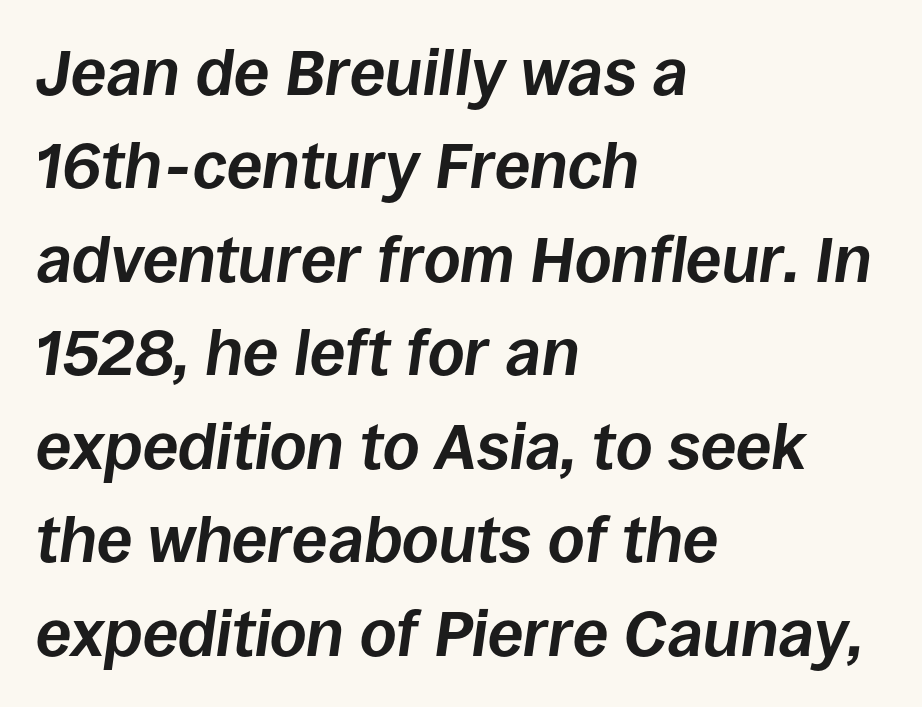
The image shows 64 px bold type, italic (leaning right); set left-aligned, normal line spacing (1.46x), normal letter spacing, not underlined; low stroke contrast and a large x-height.
